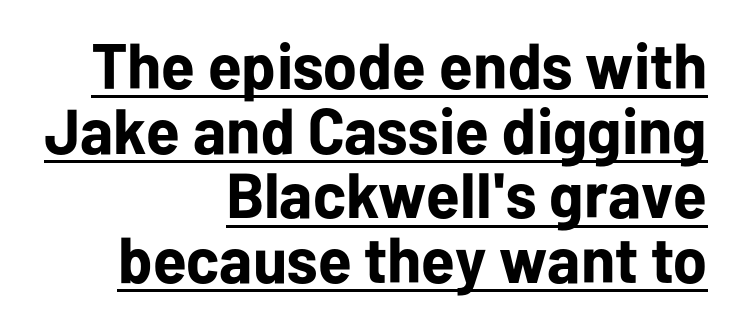
Is there an underline? Yes — a line sits under the letters. Typeset ragged left — the right edge is the straight one. Do the letters lean? They stand straight. Summary of vertical rhythm: compact, with narrow interline spacing. No extra tracking has been applied to these lines. This sample has the flowing, uneven cadence of proportional lettering.
